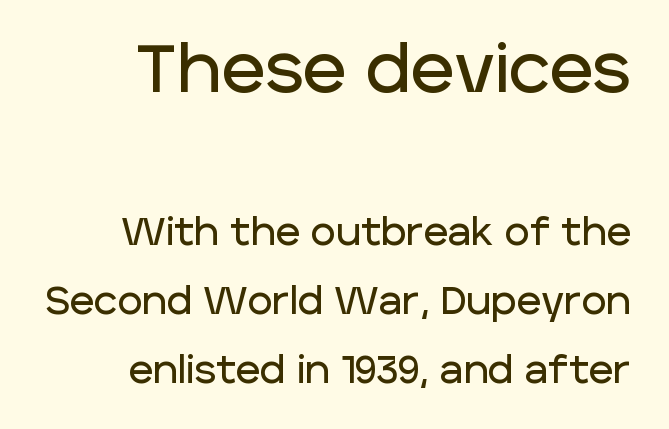
What kind of face is this? One without serifs — a sans. The gaps between neighbouring characters are ordinary and unremarkable. The composition opens big and finishes small. Does the lettering tilt? It doesn't — this is upright. These lines are set flush right with a ragged left edge.
